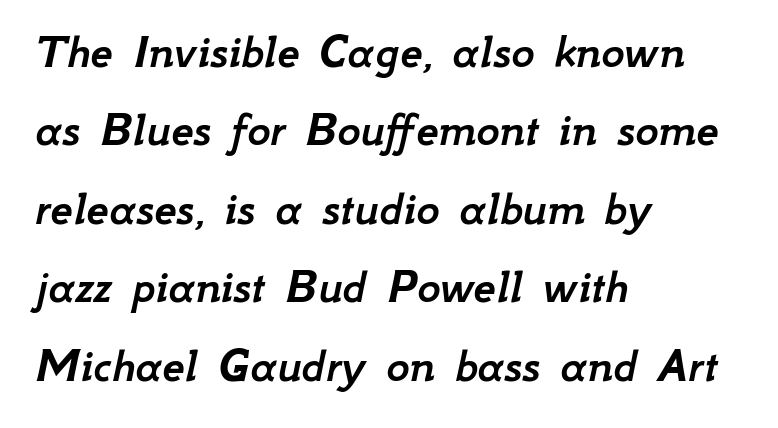
The image shows 50 px text type, italic (leaning right); set left-aligned, normal line spacing (1.57x), normal letter spacing, not underlined; low stroke contrast and a small x-height.
